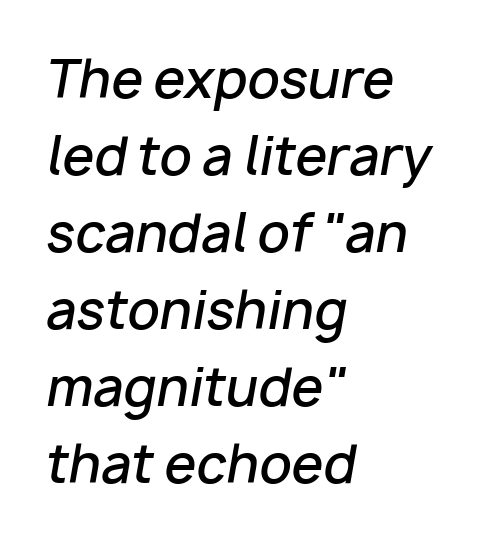
Q: Is the text bold? A: Semi-bold.
Q: Is the text italic (slanted)? A: Yes, it leans right by about 10 degrees.
Q: Is the text underlined? A: No.
Q: How is the paragraph aligned? A: Left-aligned.
Q: Is the spacing between letters normal or unusually wide? A: Normal.
Q: Is the spacing between lines tight, normal or loose? A: Normal.
Q: Width (condensed, normal, or wide)? A: Normal.
Q: Stroke contrast? A: Low.
Q: x-height? A: Medium.
Q: Monospaced? A: No.
